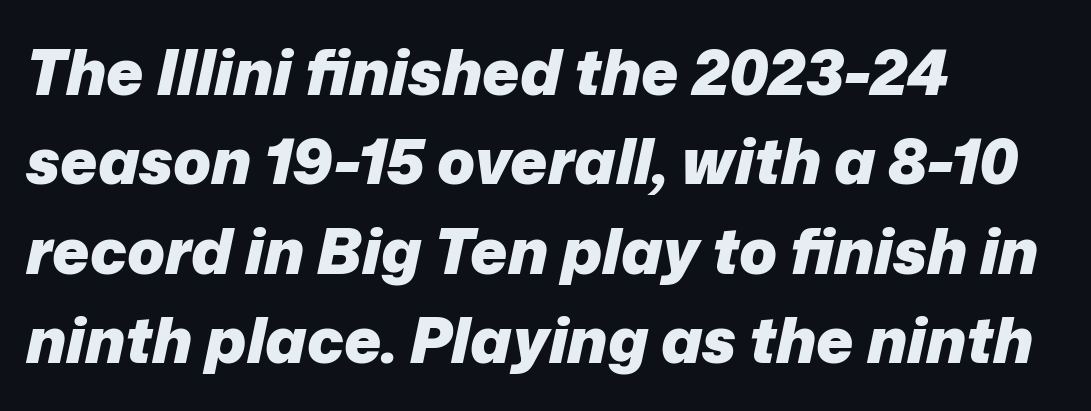
Q: Is the text bold? A: Yes.
Q: Is the text italic (slanted)? A: Yes, it leans right by about 12 degrees.
Q: Is the text underlined? A: No.
Q: How is the paragraph aligned? A: Left-aligned.
Q: Is the spacing between letters normal or unusually wide? A: Normal.
Q: Is the spacing between lines tight, normal or loose? A: Normal.
Q: Width (condensed, normal, or wide)? A: Normal.
Q: Stroke contrast? A: Low.
Q: x-height? A: Medium.
Q: Monospaced? A: No.
